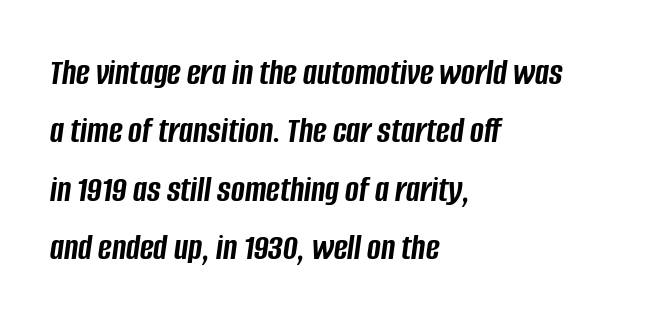
Q: Is the text bold? A: Yes.
Q: Is the text italic (slanted)? A: Yes, it leans right by about 8 degrees.
Q: Is the text underlined? A: No.
Q: How is the paragraph aligned? A: Left-aligned.
Q: Is the spacing between letters normal or unusually wide? A: Normal.
Q: Is the spacing between lines tight, normal or loose? A: Normal.
Q: Width (condensed, normal, or wide)? A: Condensed.
Q: Stroke contrast? A: Low.
Q: x-height? A: Large.
Q: Monospaced? A: No.
